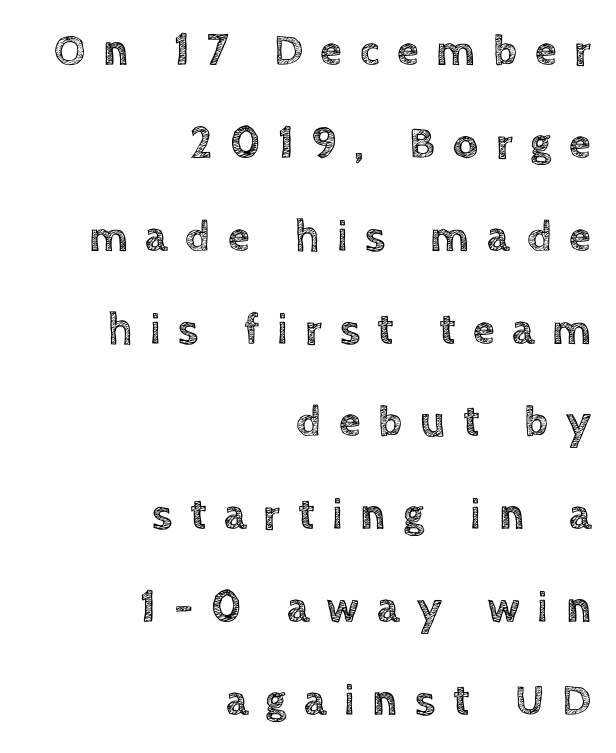
Q: Is the text italic (slanted)? A: No, it is upright.
Q: Is the text underlined? A: No.
Q: How is the paragraph aligned? A: Right-aligned.
Q: Is the spacing between letters normal or unusually wide? A: Unusually wide.
Q: Is the spacing between lines tight, normal or loose? A: Loose.
Q: Width (condensed, normal, or wide)? A: Normal.
Q: x-height? A: Large.
Q: Monospaced? A: No.
